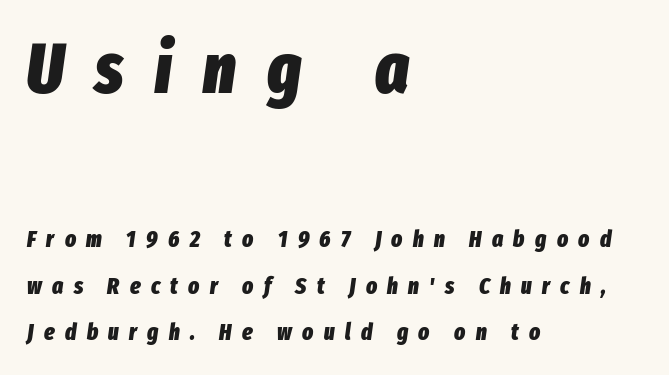
{"italic": "yes", "lean": "right", "slant_degrees": 8, "bold": "yes", "weight": "heavy", "width": "condensed", "stroke_contrast": "low", "x_height": "medium", "monospaced": "no", "underline": "no", "align": "left", "line_spacing": "loose", "line_spacing_ratio": 2.03, "letter_spacing": "wide", "letter_spacing_em": 0.45, "larger_block": "first", "size_ratio": 3.04, "glyph_px": 70}
